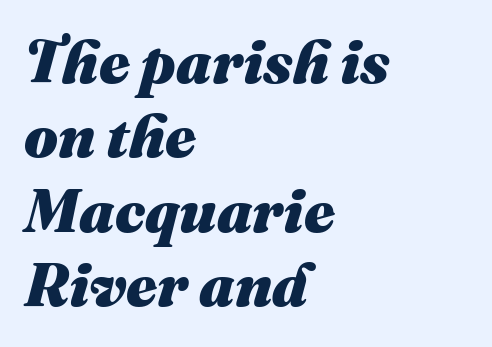
{"italic": "yes", "lean": "right", "slant_degrees": 16, "bold": "yes", "weight": "heavy", "width": "normal", "stroke_contrast": "medium", "x_height": "medium", "monospaced": "no", "underline": "no", "align": "left", "line_spacing_ratio": 1.24, "letter_spacing": "normal", "letter_spacing_em": 0.0, "glyph_px": 60}
